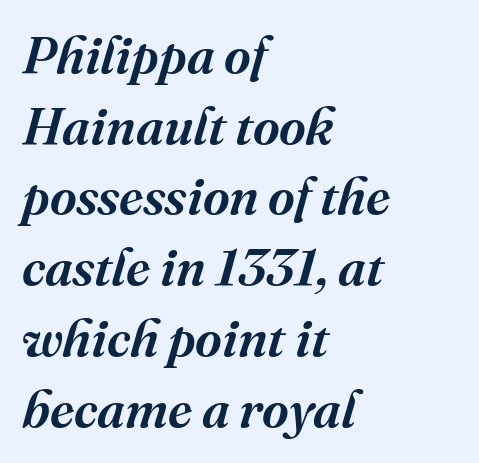
A typesetter would call this proportional, since set widths differ per character. Is the letter spacing exaggerated? No — it looks like the ordinary default. In terms of letterform style, serifs are clearly present. Has an underline been added? It has not. The specimen reads as italic at a glance.
